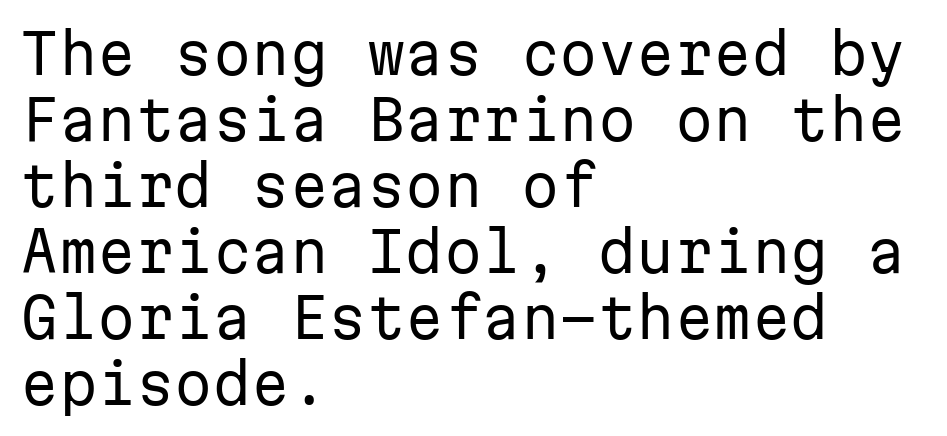
{"serif": "no", "italic": "no", "bold": "no", "weight": "regular", "width": "normal", "stroke_contrast": "low", "x_height": "medium", "monospaced": "yes", "underline": "no", "align": "left", "line_spacing_ratio": 1.2, "letter_spacing": "normal", "letter_spacing_em": 0.0, "glyph_px": 55}
